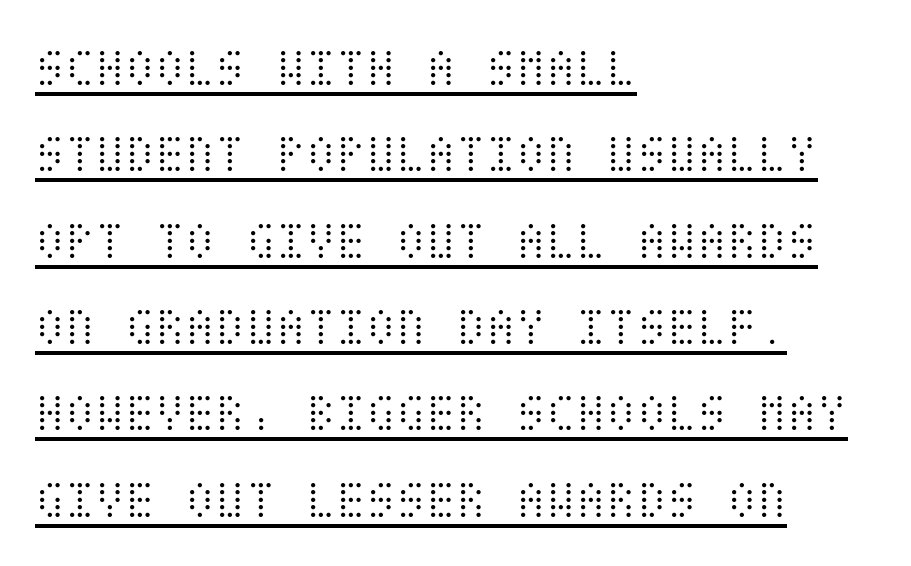
Q: Is the text bold? A: No.
Q: Is the text italic (slanted)? A: No, it is upright.
Q: Is the text underlined? A: Yes.
Q: How is the paragraph aligned? A: Left-aligned.
Q: Is the spacing between letters normal or unusually wide? A: Normal.
Q: Is the spacing between lines tight, normal or loose? A: Normal.
Q: Width (condensed, normal, or wide)? A: Condensed.
Q: Stroke contrast? A: Medium.
Q: x-height? A: Large.
